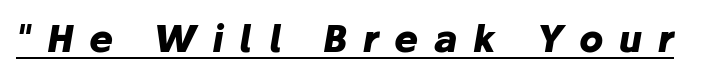
A continuous stroke trails under the words, as in a hyperlink. The passage shown leans; its letterforms are oblique. The strokes are fattened all the way to bold. The passage shown is typed in a proportional face where columns would drift. Students, note that the glyphs here are deliberately spaced far apart.
